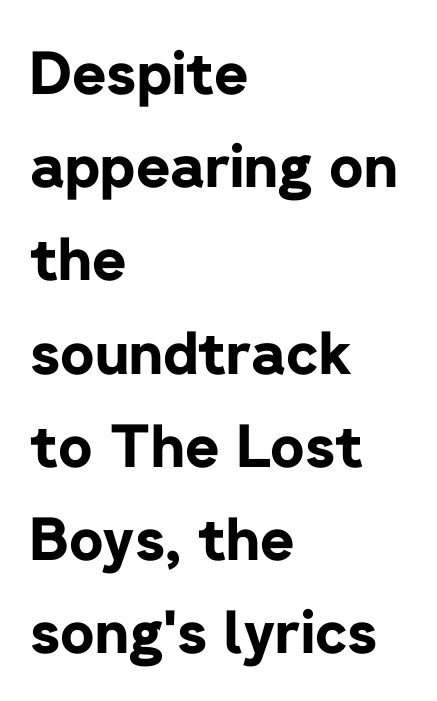
The image shows 59 px bold sans-serif type, upright; set left-aligned, normal line spacing (1.58x), normal letter spacing, not underlined; low stroke contrast and a medium x-height.
